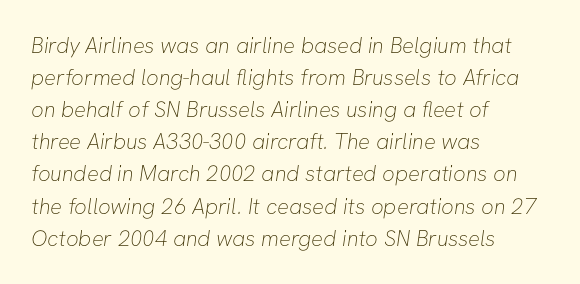
Q: Is the text bold? A: No.
Q: Is the text underlined? A: No.
Q: How is the paragraph aligned? A: Left-aligned.
Q: Is the spacing between letters normal or unusually wide? A: Normal.
Q: Is the spacing between lines tight, normal or loose? A: Normal.
